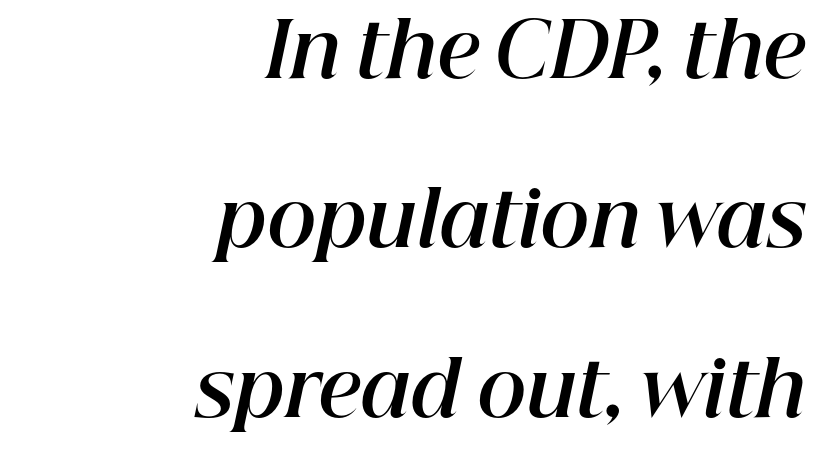
{"italic": "yes", "lean": "right", "slant_degrees": 12, "bold": "yes", "weight": "bold", "width": "normal", "stroke_contrast": "high", "x_height": "medium", "monospaced": "no", "underline": "no", "align": "right", "line_spacing": "loose", "line_spacing_ratio": 2.26, "letter_spacing": "normal", "letter_spacing_em": 0.0, "glyph_px": 75}
